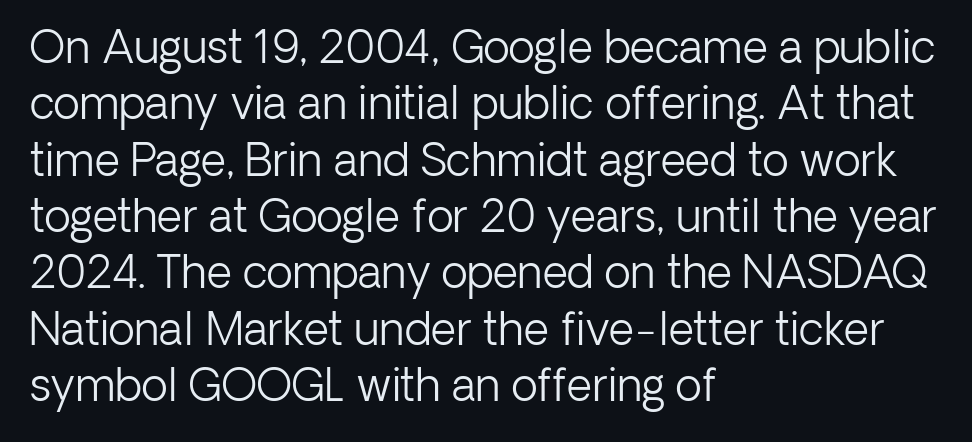
The image shows 44 px light sans-serif type, upright; set left-aligned, normal line spacing (1.28x), normal letter spacing, not underlined; low stroke contrast and a medium x-height.
